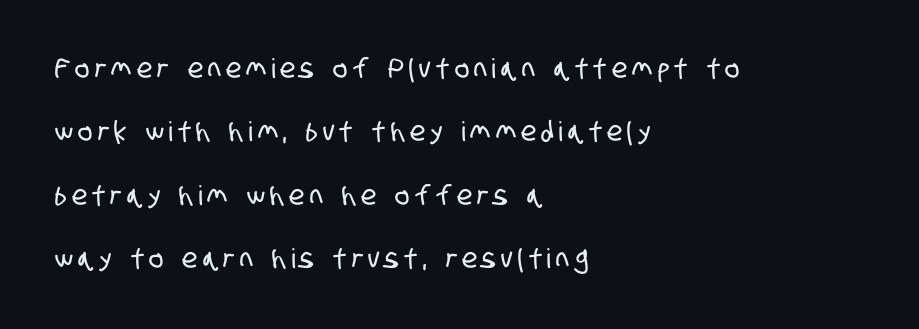
Q: Is the text underlined? A: No.
Q: How is the paragraph aligned? A: Left-aligned.
Q: Is the spacing between letters normal or unusually wide? A: Unusually wide.
Q: Is the spacing between lines tight, normal or loose? A: Loose.
